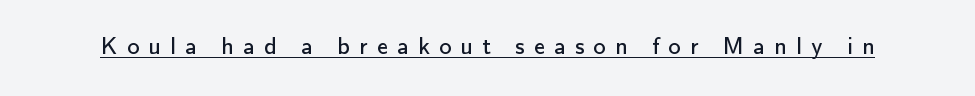
Compared with a typical body face, this is equally light or lighter still. Looks like someone drew a line under every word here. When letters stand straight like this, we call the style roman or upright. Look at the tracking — it's clearly loosened, letters drifting apart.
